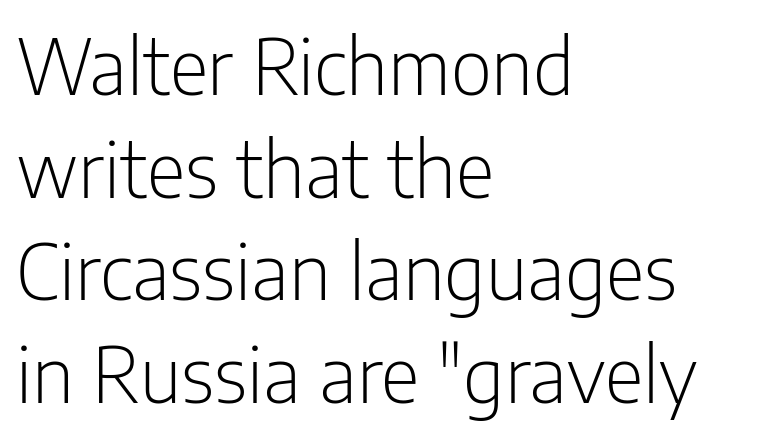
Q: Is the text bold? A: No.
Q: Is the text italic (slanted)? A: No, it is upright.
Q: Is the typeface a serif or a sans-serif typeface? A: Sans-serif.
Q: Is the text underlined? A: No.
Q: How is the paragraph aligned? A: Left-aligned.
Q: Is the spacing between letters normal or unusually wide? A: Normal.
Q: Is the spacing between lines tight, normal or loose? A: Normal.
Q: Width (condensed, normal, or wide)? A: Condensed.
Q: Stroke contrast? A: Low.
Q: x-height? A: Medium.
Q: Monospaced? A: No.
